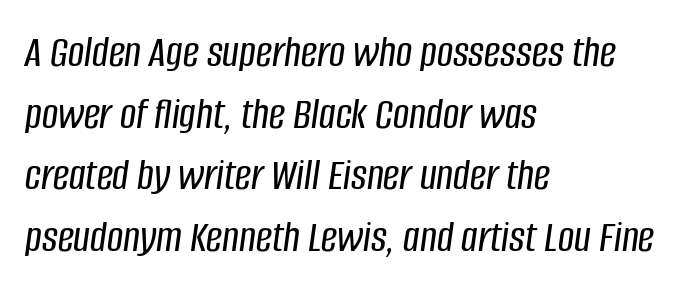
This sample has the flowing, uneven cadence of proportional lettering. This sample uses plain, unmodified letter spacing. Vertically, the passage feels balanced, rows spaced as you'd expect. The space directly below the letters is spotless. The passage shown leans; its letterforms are oblique. The rag falls on the right side of this text block.
